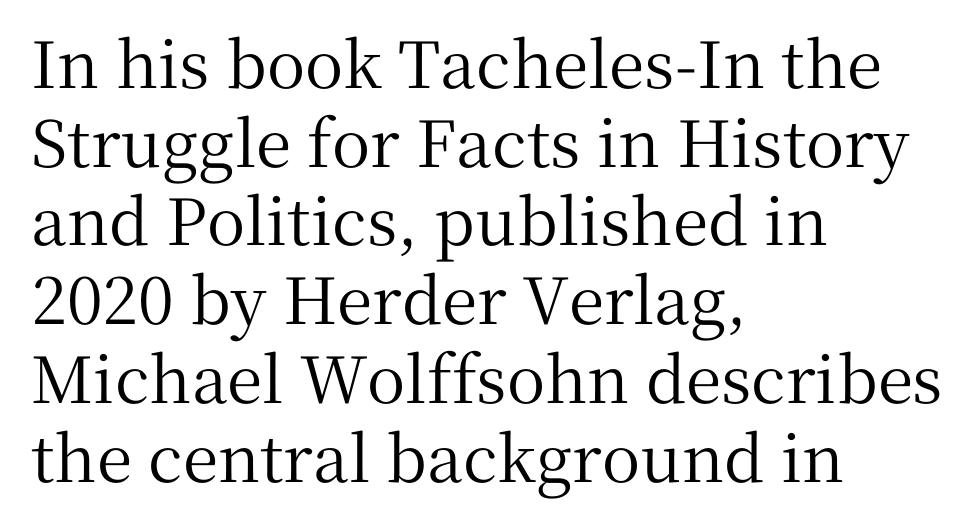
The image shows 64 px serif type, upright; set left-aligned, line spacing 1.23x, normal letter spacing, not underlined; medium stroke contrast and a medium x-height.
